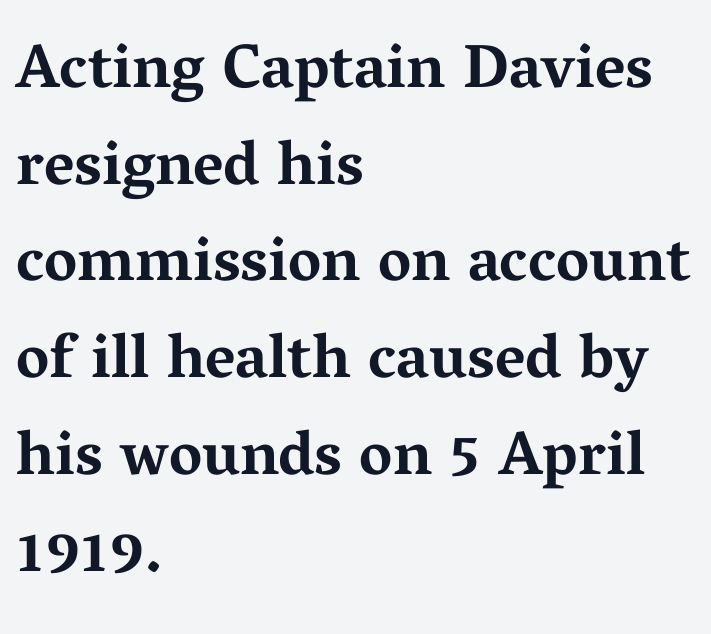
{"serif": "yes", "italic": "no", "bold": "yes", "weight": "bold", "width": "wide", "stroke_contrast": "medium", "x_height": "medium", "monospaced": "no", "underline": "no", "align": "left", "line_spacing": "normal", "line_spacing_ratio": 1.56, "letter_spacing": "normal", "letter_spacing_em": 0.0, "glyph_px": 62}
